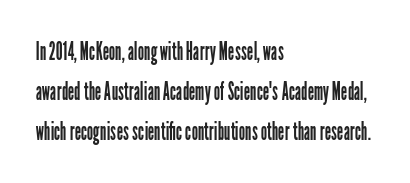
Q: Is the text bold? A: No.
Q: Is the text italic (slanted)? A: No, it is upright.
Q: Is the text underlined? A: No.
Q: How is the paragraph aligned? A: Left-aligned.
Q: Is the spacing between letters normal or unusually wide? A: Normal.
Q: Is the spacing between lines tight, normal or loose? A: Normal.
